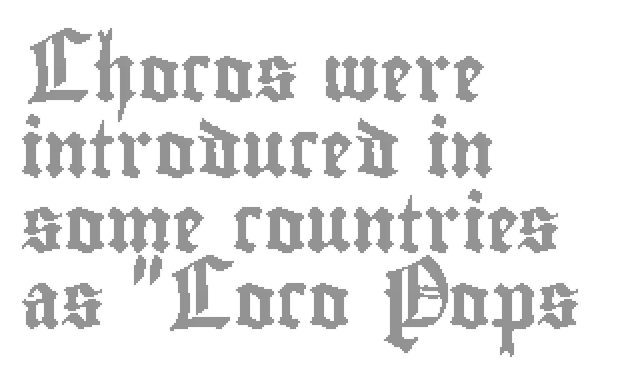
{"italic": "no", "width": "condensed", "x_height": "small", "monospaced": "no", "underline": "no", "align": "left", "line_spacing": "normal", "line_spacing_ratio": 1.35, "letter_spacing": "normal", "letter_spacing_em": 0.0, "glyph_px": 56}
